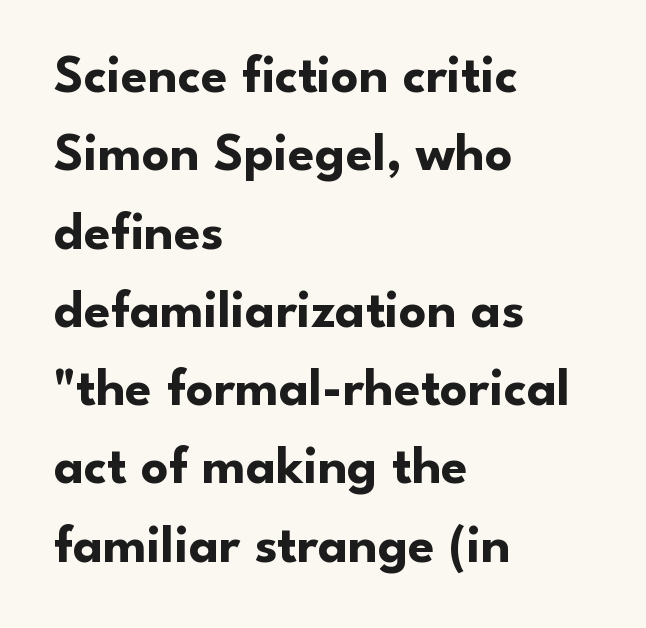
Are there feet on the stems? There aren't — it's a sans. The letterforms sit shoulder to shoulder at normal distance. If you drew a line through each stem, it would be perfectly vertical. Vertically, the passage feels balanced, rows spaced as you'd expect. The ragged edge is on the right, which tells us the setting is flush left. You'd pick this weight for a headline — it's a proper bold.
